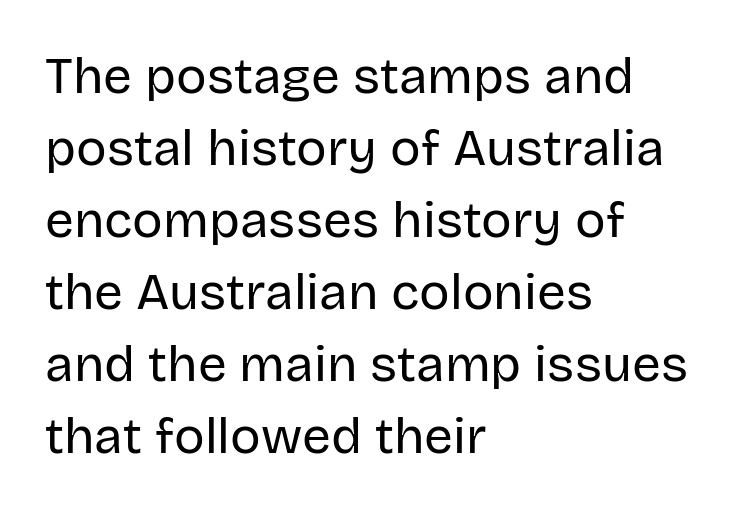
A classic flush-left, rag-right setting is used for this passage. These lines were composed using upright roman letters. Heft: none added — not bold. Successive baselines arrive at the customary interval. Character widths vary here, with narrow letters taking less room than wide ones. The type family on display is of the sans-serif kind.
